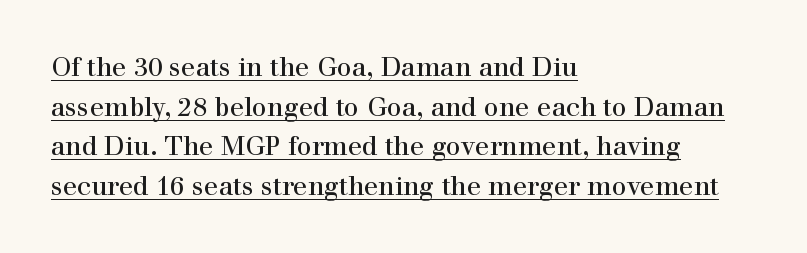
Q: Is the text bold? A: No.
Q: Is the text italic (slanted)? A: No, it is upright.
Q: Is the text underlined? A: Yes.
Q: How is the paragraph aligned? A: Left-aligned.
Q: Is the spacing between letters normal or unusually wide? A: Normal.
Q: Is the spacing between lines tight, normal or loose? A: Normal.
